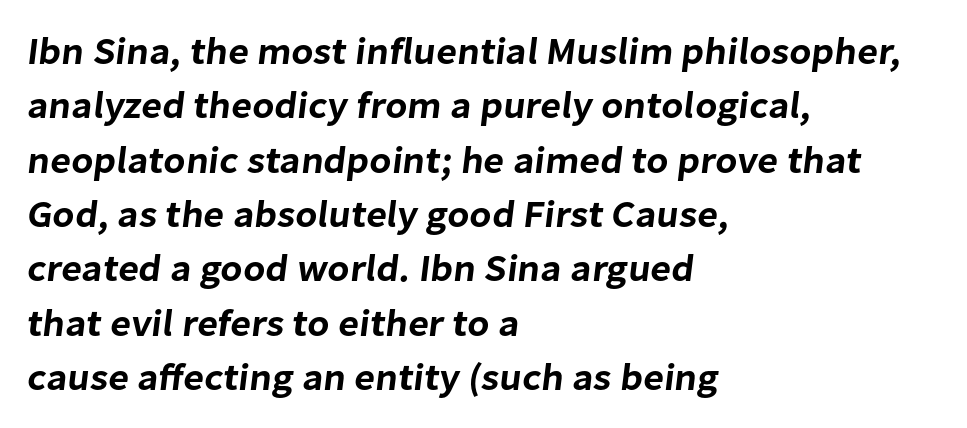
Q: Is the typeface a serif or a sans-serif typeface? A: Sans-serif.
Q: Is the text underlined? A: No.
Q: How is the paragraph aligned? A: Left-aligned.
Q: Is the spacing between letters normal or unusually wide? A: Normal.
Q: Is the spacing between lines tight, normal or loose? A: Normal.
Q: Width (condensed, normal, or wide)? A: Normal.
Q: Stroke contrast? A: Low.
Q: x-height? A: Medium.
Q: Monospaced? A: No.
